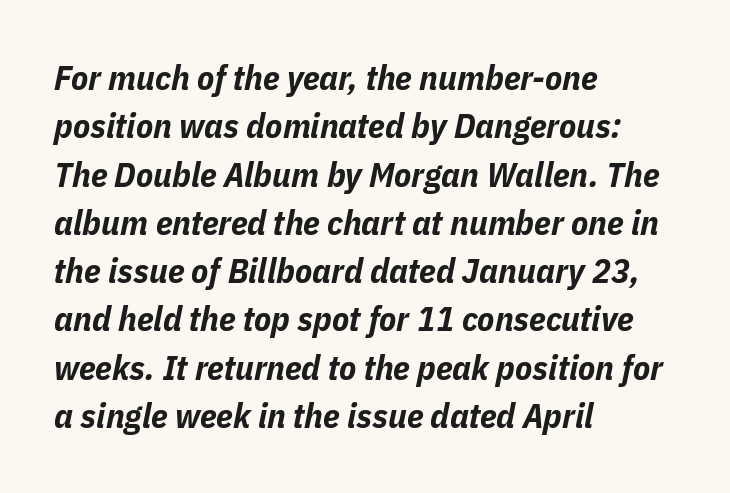
The image shows 35 px bold, condensed type, italic (leaning right); set left-aligned, normal line spacing (1.38x), normal letter spacing, not underlined; low stroke contrast and a medium x-height.
